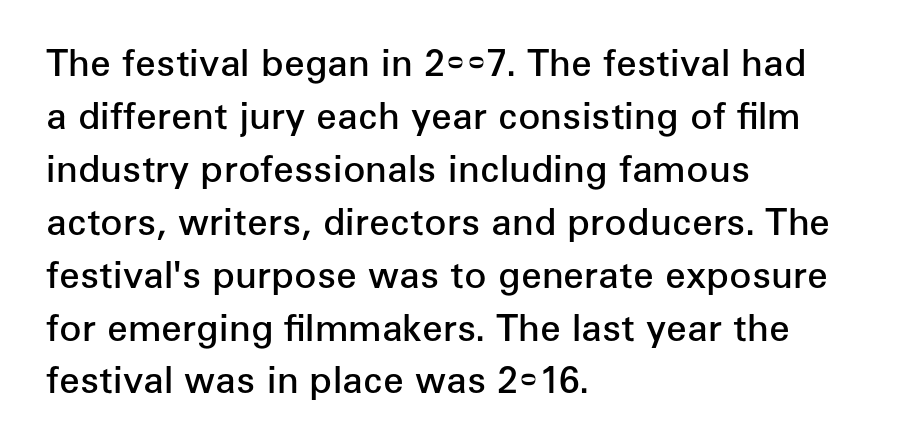
The designer went with a sans here, leaving each stem footless. The face used here is proportionally spaced, like ordinary book or web type. Does the weight exceed regular? Yes, but only to semibold. Does the lettering tilt? It doesn't — this is upright. The space directly below the letters is spotless. The lines sit at an ordinary, default distance from one another.
